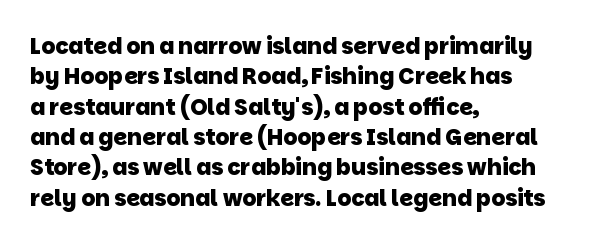
Q: Is the text bold? A: Yes.
Q: Is the text underlined? A: No.
Q: How is the paragraph aligned? A: Left-aligned.
Q: Is the spacing between letters normal or unusually wide? A: Normal.
Q: Is the spacing between lines tight, normal or loose? A: Normal.
